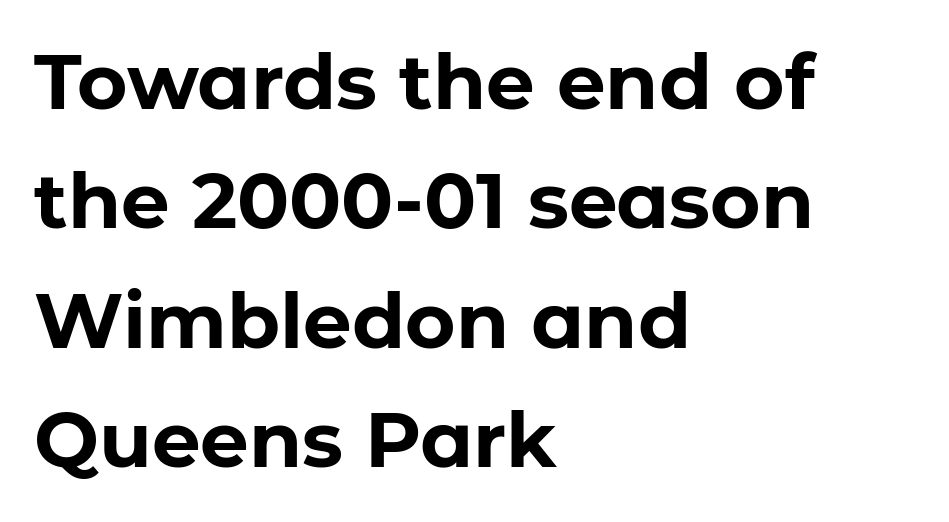
{"serif": "no", "italic": "no", "bold": "yes", "weight": "bold", "width": "normal", "stroke_contrast": "low", "x_height": "medium", "monospaced": "no", "underline": "no", "align": "left", "line_spacing": "normal", "line_spacing_ratio": 1.55, "letter_spacing": "normal", "letter_spacing_em": 0.0, "glyph_px": 77}
